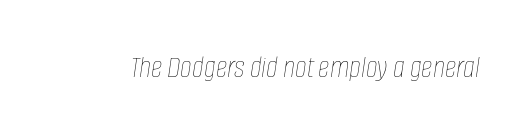
{"italic": "yes", "lean": "right", "slant_degrees": 8, "bold": "no", "weight": "thin", "width": "condensed", "stroke_contrast": "low", "x_height": "large", "monospaced": "no", "underline": "no", "letter_spacing": "normal", "letter_spacing_em": 0.0, "glyph_px": 32}
